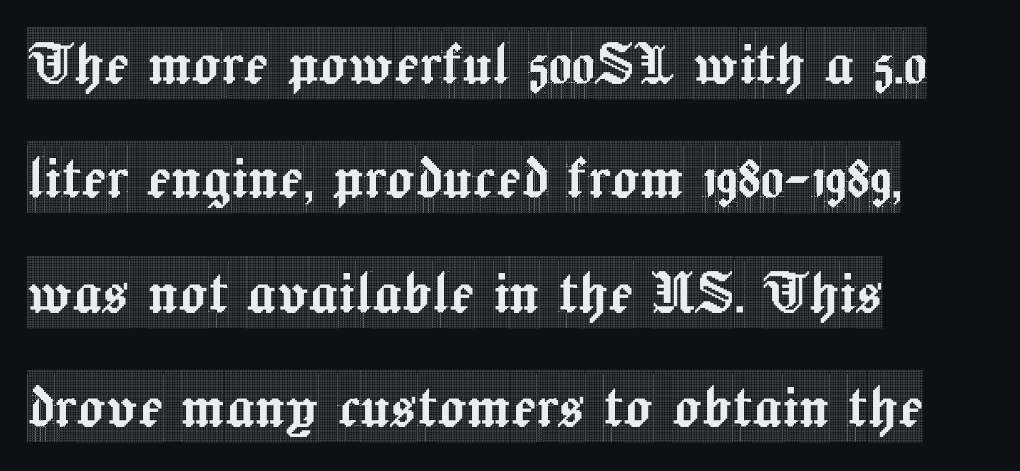
Q: Is the text italic (slanted)? A: No, it is upright.
Q: Is the typeface a serif or a sans-serif typeface? A: Serif.
Q: Is the text underlined? A: No.
Q: How is the paragraph aligned? A: Left-aligned.
Q: Is the spacing between letters normal or unusually wide? A: Normal.
Q: Is the spacing between lines tight, normal or loose? A: Normal.
Q: Width (condensed, normal, or wide)? A: Condensed.
Q: x-height? A: Large.
Q: Monospaced? A: No.
